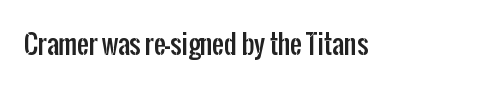
Q: Is the text italic (slanted)? A: No, it is upright.
Q: Is the text underlined? A: No.
Q: Is the spacing between letters normal or unusually wide? A: Normal.
